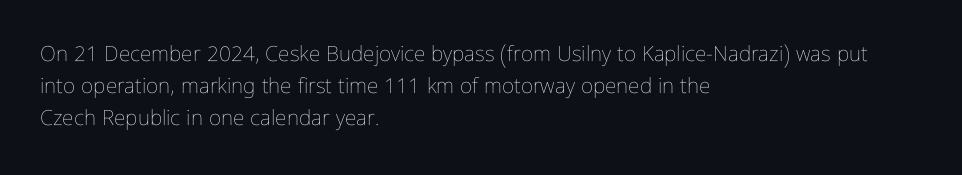
The image shows 21 px text type, upright; set left-aligned, normal line spacing (1.53x), normal letter spacing, not underlined.
